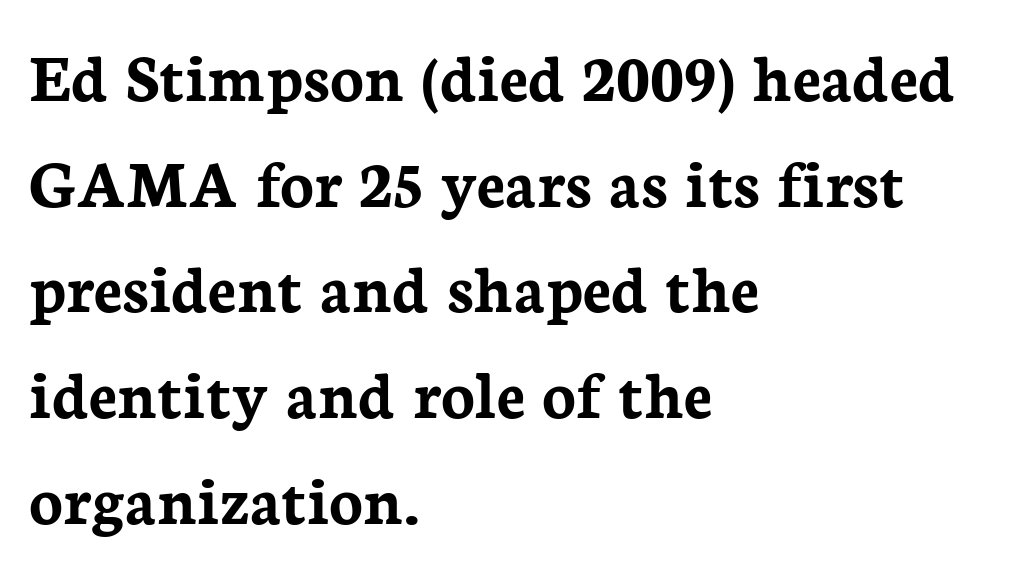
Type style note: has serifs. Spacing verdict: proportional, widths tailored to each character. Nobody touched the tracking dial on this one. Anything drawn beneath the words? Only blank space. These lines stack with their left ends in a neat column.
